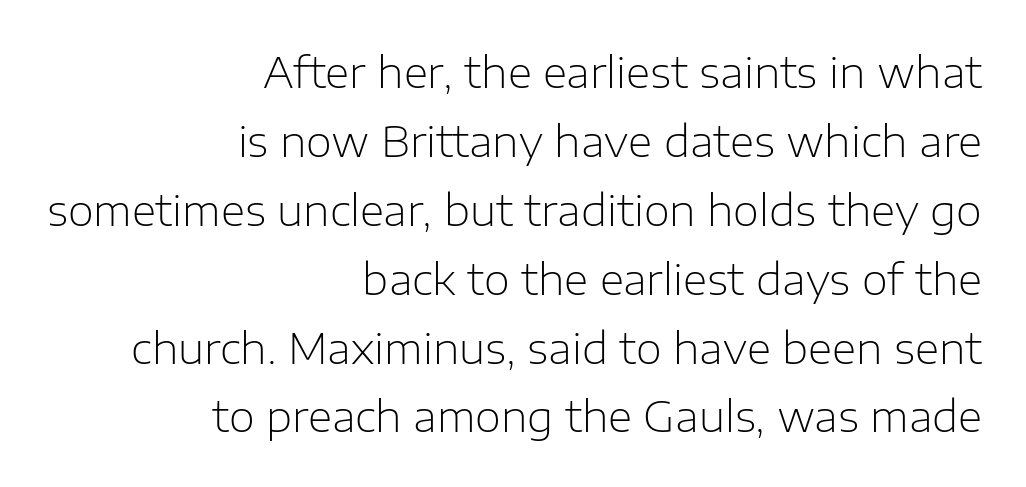
These lines keep a tight, regular rhythm from letter to letter. The font's upright variant was chosen for this text. One-word summary of the alignment: right. Interline gaps are of average width in this sample.
